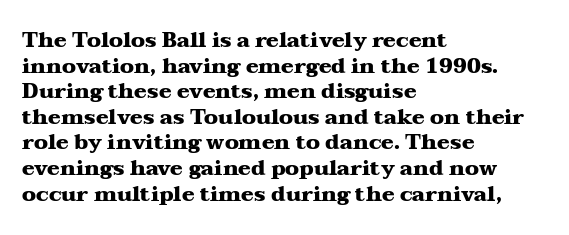
{"italic": "no", "bold": "yes", "underline": "no", "align": "left", "line_spacing_ratio": 1.22, "letter_spacing": "normal", "letter_spacing_em": 0.0, "glyph_px": 21}
